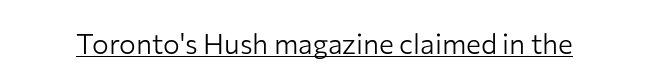
{"serif": "no", "italic": "no", "bold": "no", "weight": "light", "width": "normal", "stroke_contrast": "low", "x_height": "medium", "monospaced": "no", "underline": "yes", "letter_spacing": "normal", "letter_spacing_em": 0.0, "glyph_px": 28}
